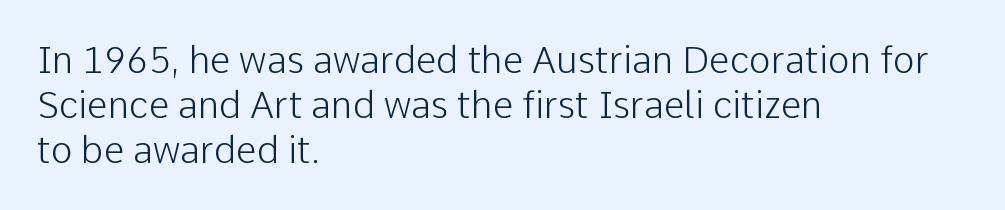
Caption: standard tracking, unaltered. Classification — sans serif. These lines are set flush left with a ragged right edge. No letter is thick-stroked: the sample isn't bold.
